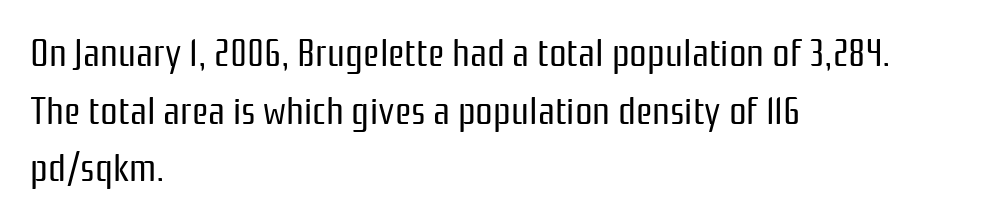
Q: Is the text bold? A: No.
Q: Is the text italic (slanted)? A: No, it is upright.
Q: Is the typeface a serif or a sans-serif typeface? A: Sans-serif.
Q: Is the text underlined? A: No.
Q: How is the paragraph aligned? A: Left-aligned.
Q: Is the spacing between letters normal or unusually wide? A: Normal.
Q: Is the spacing between lines tight, normal or loose? A: Normal.
Q: Width (condensed, normal, or wide)? A: Condensed.
Q: Stroke contrast? A: Low.
Q: x-height? A: Medium.
Q: Monospaced? A: No.
